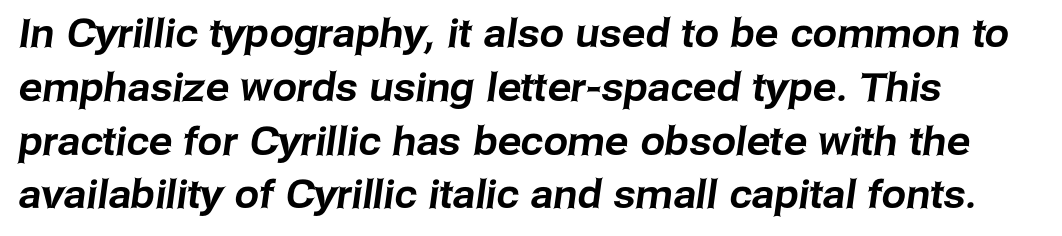
Examine the stroke ends and you'll find no serifs. The strip under each line holds only bare page. The type is set solid horizontally, with unmodified tracking. Leftover space on each line is placed entirely after the last word.
